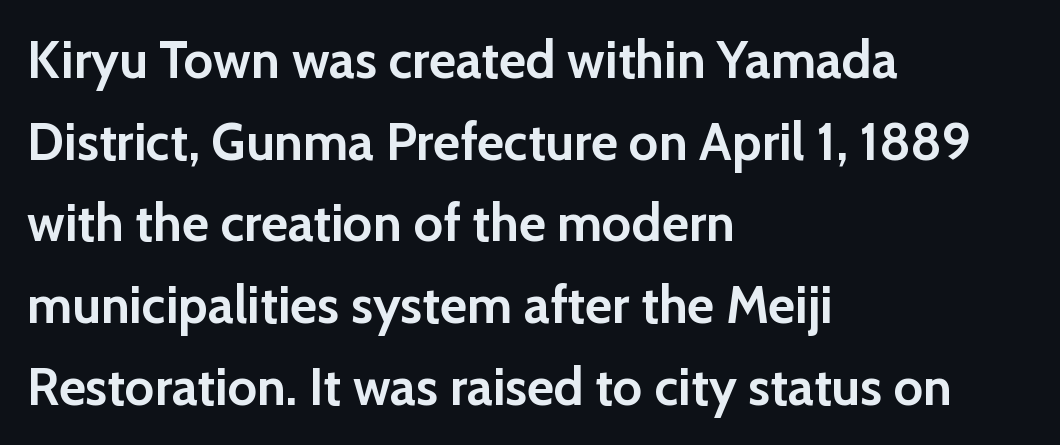
{"serif": "no", "italic": "no", "bold": "yes", "weight": "semibold", "width": "normal", "stroke_contrast": "low", "x_height": "medium", "monospaced": "no", "underline": "no", "align": "left", "line_spacing": "normal", "line_spacing_ratio": 1.57, "letter_spacing": "normal", "letter_spacing_em": 0.0, "glyph_px": 52}
